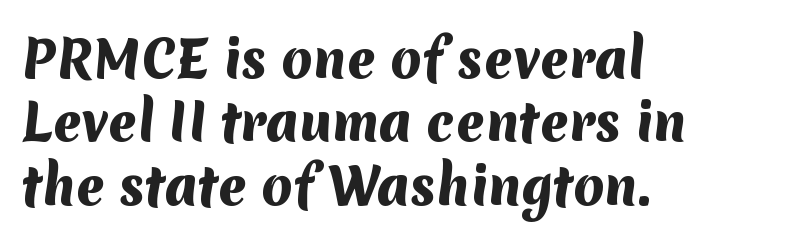
The image shows 50 px heavy sans-serif type; set left-aligned, normal line spacing (1.27x), normal letter spacing, not underlined; medium stroke contrast and a medium x-height.
